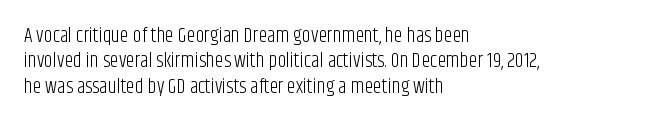
The image shows 20 px text type, upright; set left-aligned, normal line spacing (1.27x), normal letter spacing, not underlined.
